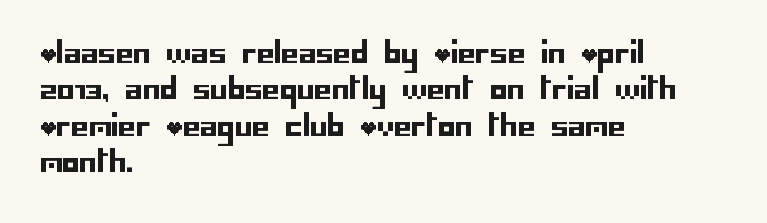
{"serif": "no", "italic": "no", "width": "normal", "stroke_contrast": "low", "x_height": "large", "underline": "no", "align": "left", "line_spacing": "normal", "line_spacing_ratio": 1.3, "letter_spacing": "normal", "letter_spacing_em": 0.0, "glyph_px": 28}
